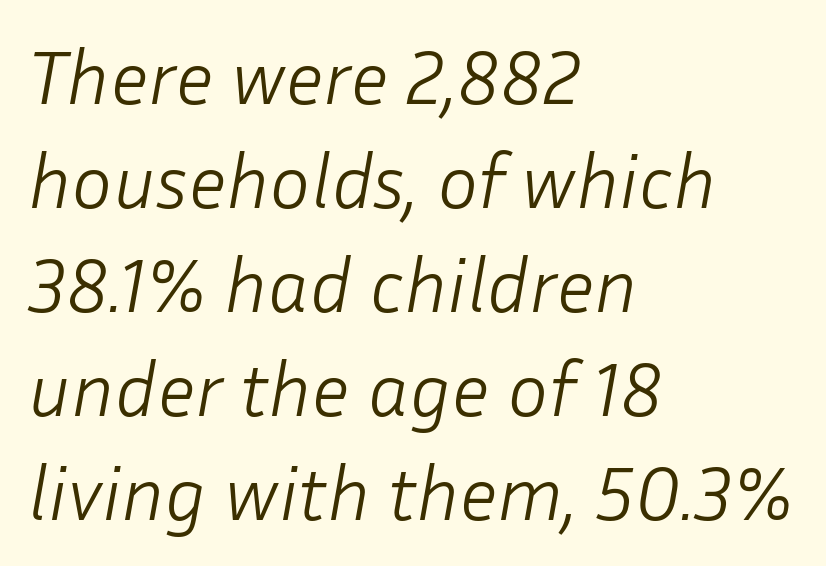
{"italic": "yes", "lean": "right", "slant_degrees": 10, "bold": "no", "weight": "light", "width": "normal", "stroke_contrast": "low", "x_height": "medium", "monospaced": "no", "underline": "no", "align": "left", "line_spacing": "normal", "line_spacing_ratio": 1.35, "letter_spacing": "normal", "letter_spacing_em": 0.0, "glyph_px": 77}
